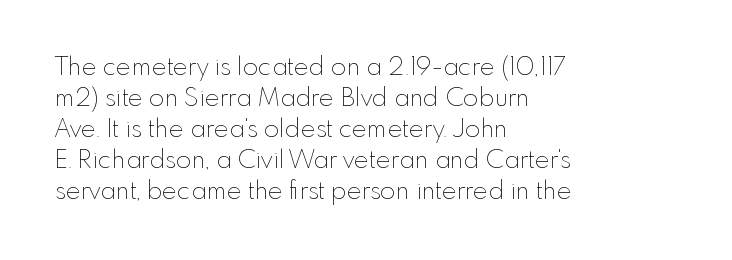
Q: Is the text bold? A: No.
Q: Is the text italic (slanted)? A: No, it is upright.
Q: Is the text underlined? A: No.
Q: How is the paragraph aligned? A: Left-aligned.
Q: Is the spacing between letters normal or unusually wide? A: Normal.
